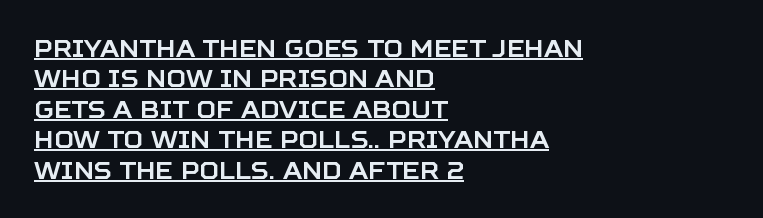
The image shows 24 px text type, upright; set left-aligned, normal line spacing (1.27x), normal letter spacing, underlined.
